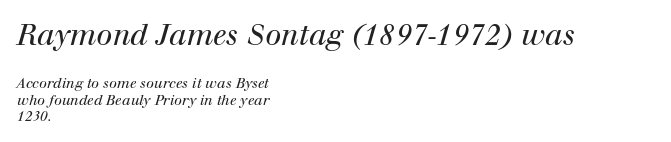
The image shows 29 px regular-weight serif type, italic (leaning right); set left-aligned, line spacing 1.17x, normal letter spacing, not underlined; the first (top) block is 2.07x larger; high stroke contrast and a medium x-height.
